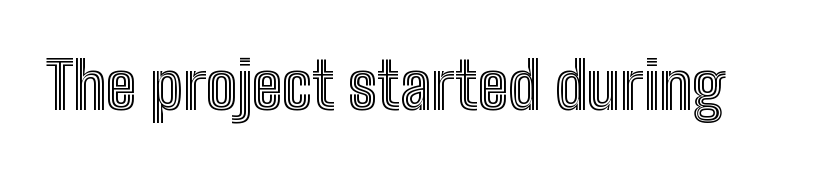
Q: Is the text italic (slanted)? A: No, it is upright.
Q: Is the text underlined? A: No.
Q: Is the spacing between letters normal or unusually wide? A: Normal.
Q: Width (condensed, normal, or wide)? A: Condensed.
Q: x-height? A: Medium.
Q: Monospaced? A: No.
